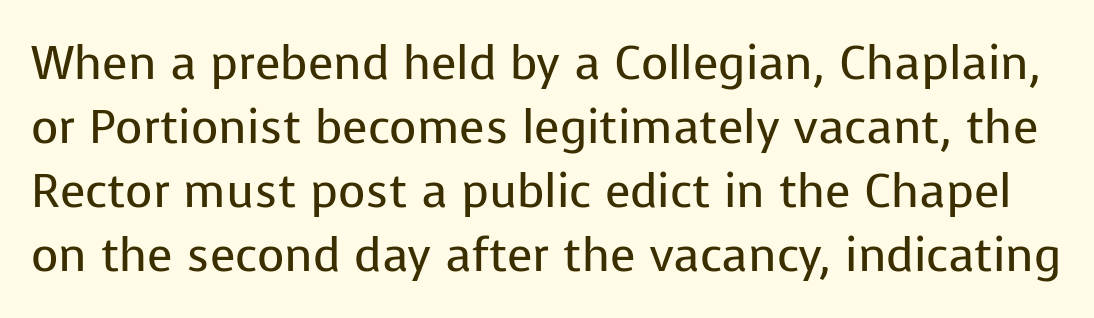
{"serif": "no", "italic": "no", "bold": "no", "weight": "regular", "width": "normal", "stroke_contrast": "low", "x_height": "medium", "monospaced": "no", "underline": "no", "line_spacing": "normal", "line_spacing_ratio": 1.36, "letter_spacing": "normal", "letter_spacing_em": 0.0, "glyph_px": 47}
